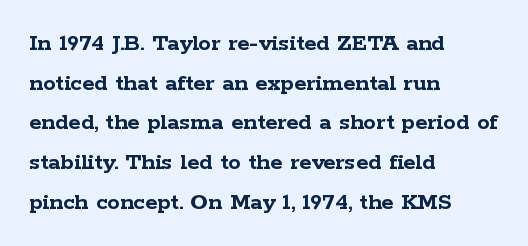
Q: Is the text bold? A: Yes.
Q: Is the text italic (slanted)? A: No, it is upright.
Q: Is the text underlined? A: No.
Q: How is the paragraph aligned? A: Left-aligned.
Q: Is the spacing between letters normal or unusually wide? A: Normal.
Q: Is the spacing between lines tight, normal or loose? A: Normal.
